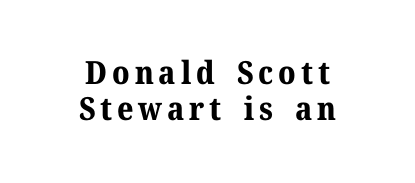
Q: Is the text bold? A: Yes.
Q: Is the text italic (slanted)? A: No, it is upright.
Q: Is the typeface a serif or a sans-serif typeface? A: Serif.
Q: Is the text underlined? A: No.
Q: How is the paragraph aligned? A: Centered.
Q: Is the spacing between lines tight, normal or loose? A: Tight.
Q: Width (condensed, normal, or wide)? A: Normal.
Q: Stroke contrast? A: Medium.
Q: x-height? A: Medium.
Q: Monospaced? A: No.
